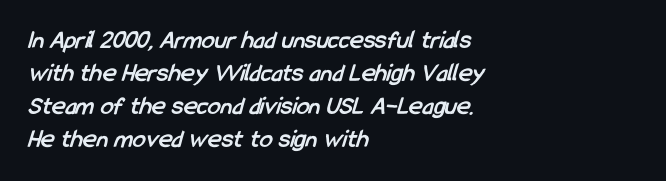
{"bold": "yes", "underline": "no", "align": "left", "line_spacing": "normal", "line_spacing_ratio": 1.27, "letter_spacing": "normal", "letter_spacing_em": 0.0, "glyph_px": 26}
